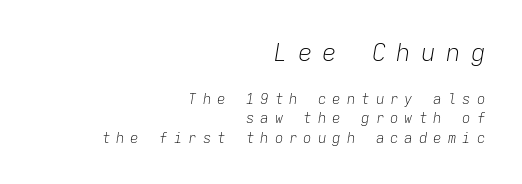
Q: Is the text bold? A: No.
Q: Is the text italic (slanted)? A: Yes, it leans right by about 9 degrees.
Q: Is the text underlined? A: No.
Q: How is the paragraph aligned? A: Right-aligned.
Q: Is the spacing between letters normal or unusually wide? A: Unusually wide.
Q: Is the spacing between lines tight, normal or loose? A: Normal.
Q: Which block of text is set in a larger size, the first (top) or the second (bottom)? A: The first (top) one.
